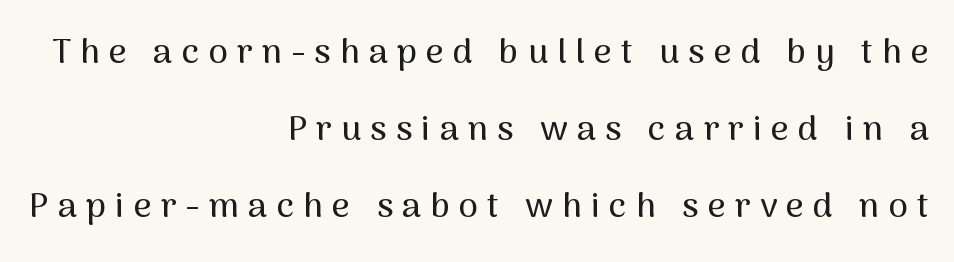
Q: Is the text italic (slanted)? A: No, it is upright.
Q: Is the typeface a serif or a sans-serif typeface? A: Sans-serif.
Q: Is the text underlined? A: No.
Q: How is the paragraph aligned? A: Right-aligned.
Q: Is the spacing between letters normal or unusually wide? A: Unusually wide.
Q: Is the spacing between lines tight, normal or loose? A: Loose.
Q: Width (condensed, normal, or wide)? A: Normal.
Q: Stroke contrast? A: Medium.
Q: x-height? A: Medium.
Q: Monospaced? A: No.
